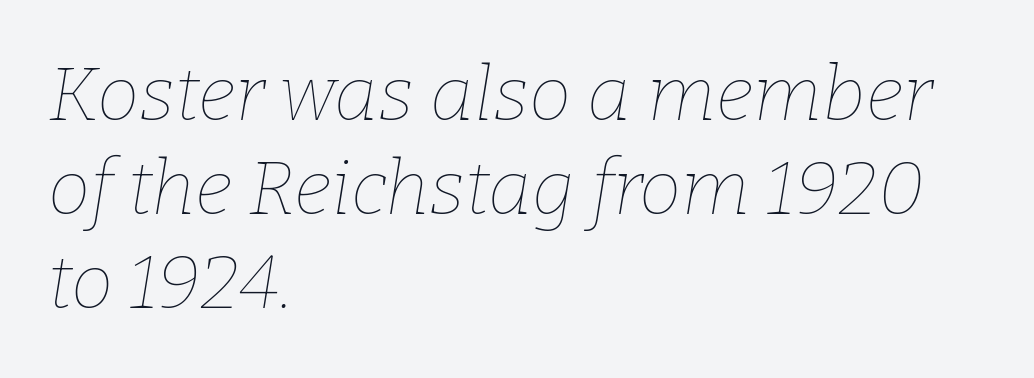
Q: Is the text bold? A: No.
Q: Is the text italic (slanted)? A: Yes, it leans right by about 9 degrees.
Q: Is the text underlined? A: No.
Q: How is the paragraph aligned? A: Left-aligned.
Q: Is the spacing between letters normal or unusually wide? A: Normal.
Q: Width (condensed, normal, or wide)? A: Normal.
Q: Stroke contrast? A: Low.
Q: x-height? A: Medium.
Q: Monospaced? A: No.
